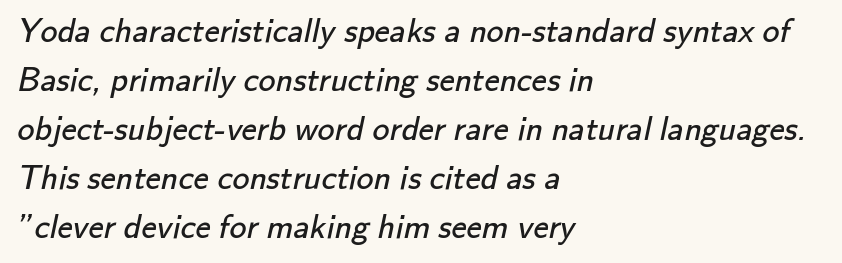
Anything drawn beneath the words? Only blank space. You could not count columns in this text — the font is proportionally spaced. Observe the ordinary spacing: letters are neighbours, not strangers. Leftover space on each line is placed entirely after the last word. The characters are drawn with everyday or finer stroke widths. I'd call this a sans setting — the letters go barefoot.
